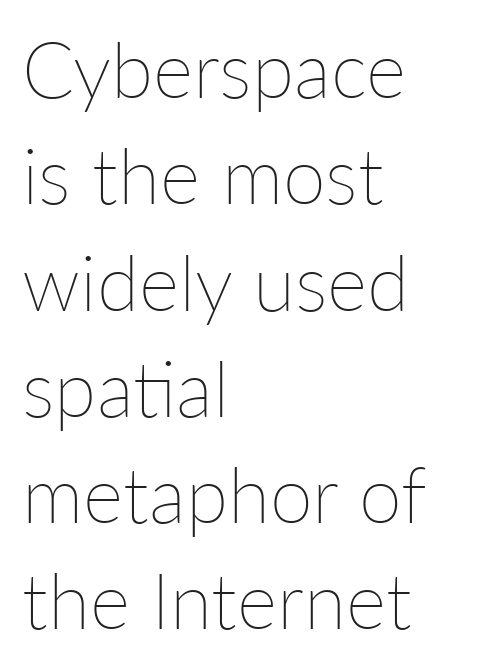
{"italic": "no", "bold": "no", "weight": "thin", "width": "normal", "stroke_contrast": "low", "x_height": "medium", "monospaced": "no", "underline": "no", "align": "left", "line_spacing": "normal", "line_spacing_ratio": 1.38, "letter_spacing": "normal", "letter_spacing_em": 0.0, "glyph_px": 77}
